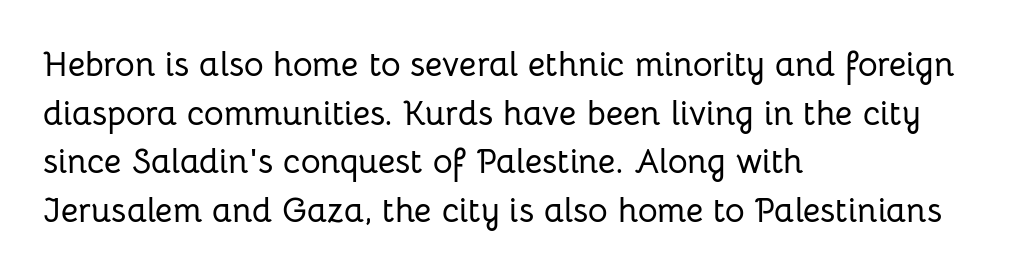
The type sits square on the baseline with zero lean. Reading down the column, the eye jumps a familiar distance to each next line. What kind of face is this? One without serifs — a sans. A classic flush-left, rag-right setting is used for this passage.
